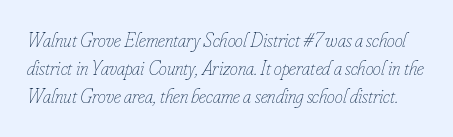
The image shows 20 px text type, italic (leaning right); set normal line spacing (1.41x), normal letter spacing, not underlined.
